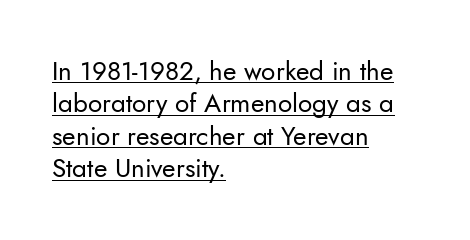
A student would call this left alignment; a typographer would say flush left, rag right. The type sits square on the baseline with zero lean. What's the leading like? Ordinary, nothing unusual. The font sits on the lighter half of the weight spectrum, regular included.
